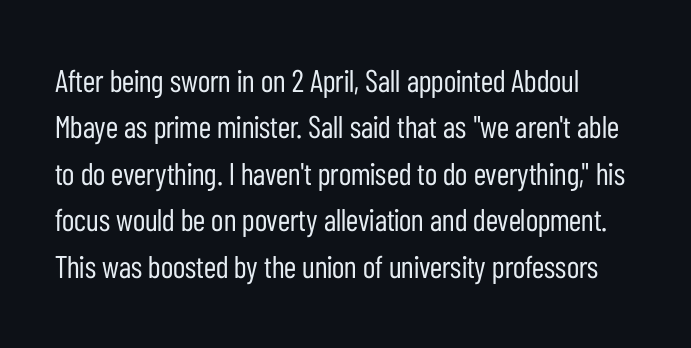
{"serif": "no", "italic": "no", "bold": "no", "weight": "regular", "width": "condensed", "stroke_contrast": "low", "x_height": "medium", "monospaced": "no", "underline": "no", "line_spacing": "normal", "line_spacing_ratio": 1.5, "letter_spacing": "normal", "letter_spacing_em": 0.0, "glyph_px": 31}
